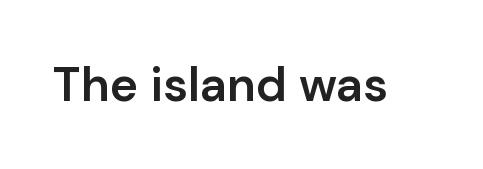
The letters advance in unequal steps, a hallmark of proportional type. Unlike a traditional serif, this face leaves its strokes unadorned. The letterforms sit shoulder to shoulder at normal distance. This is moderately heavy type, rendered in semibold. Plain, unruled lines of type.
